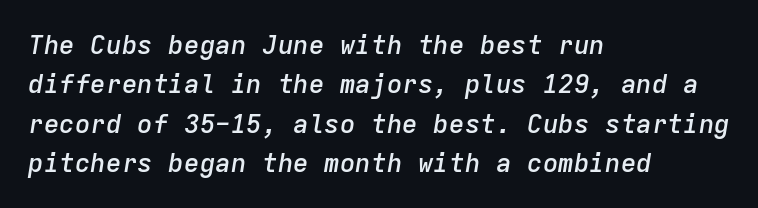
{"italic": "yes", "lean": "right", "slant_degrees": 9, "bold": "semi", "underline": "no", "align": "left", "line_spacing": "normal", "line_spacing_ratio": 1.51, "letter_spacing": "normal", "letter_spacing_em": 0.0, "glyph_px": 26}
